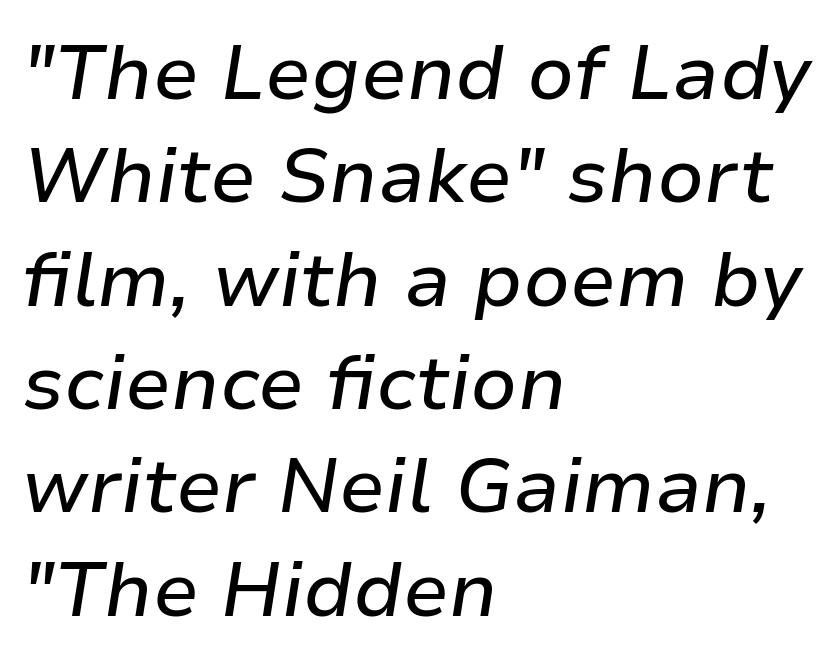
Q: Is the text italic (slanted)? A: Yes, it leans right by about 9 degrees.
Q: Is the text underlined? A: No.
Q: How is the paragraph aligned? A: Left-aligned.
Q: Is the spacing between letters normal or unusually wide? A: Normal.
Q: Is the spacing between lines tight, normal or loose? A: Normal.
Q: Width (condensed, normal, or wide)? A: Normal.
Q: Stroke contrast? A: Low.
Q: x-height? A: Medium.
Q: Monospaced? A: No.
